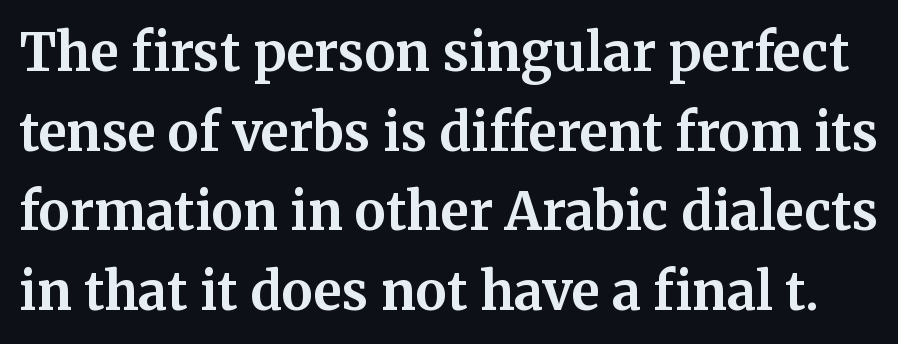
{"serif": "yes", "italic": "no", "bold": "yes", "weight": "bold", "width": "normal", "stroke_contrast": "medium", "x_height": "medium", "monospaced": "no", "underline": "no", "line_spacing": "normal", "line_spacing_ratio": 1.53, "letter_spacing": "normal", "letter_spacing_em": 0.0, "glyph_px": 52}
